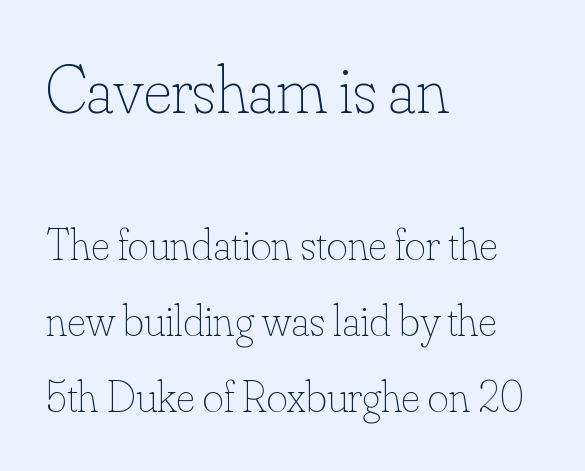
The image shows 68 px thin type, upright; set left-aligned, normal line spacing (1.69x), normal letter spacing, not underlined; the first (top) block is 1.51x larger; low stroke contrast and a small x-height.
